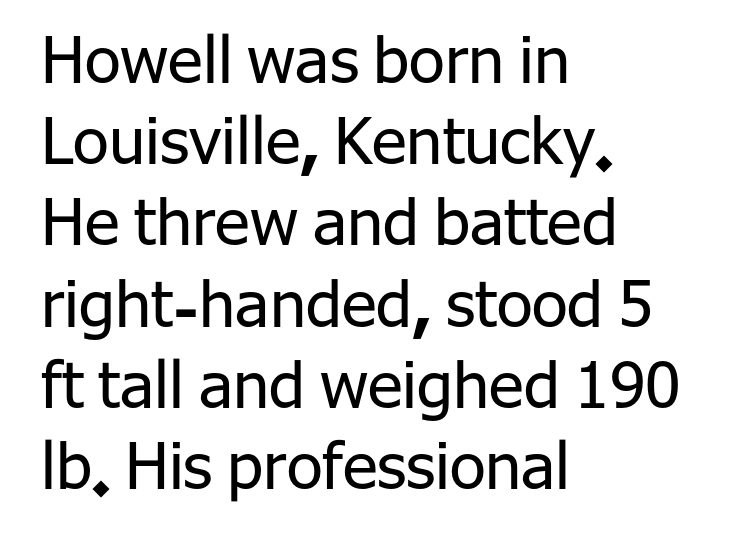
Is there any slant? The stems are plumb. Do the characters align in a grid? No, the font is proportional. Is this a heavy cut? Hardly; it is regular or lighter. In terms of letterform style, serifs are entirely absent. Inter-character spacing is left at the font's built-in metrics.
